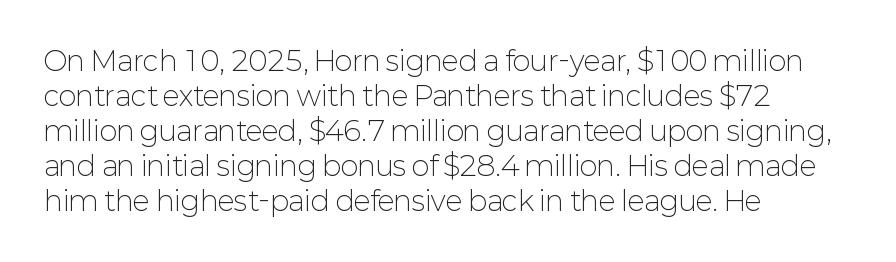
The image shows 27 px text type, upright; set left-aligned, normal line spacing (1.3x), normal letter spacing, not underlined.
